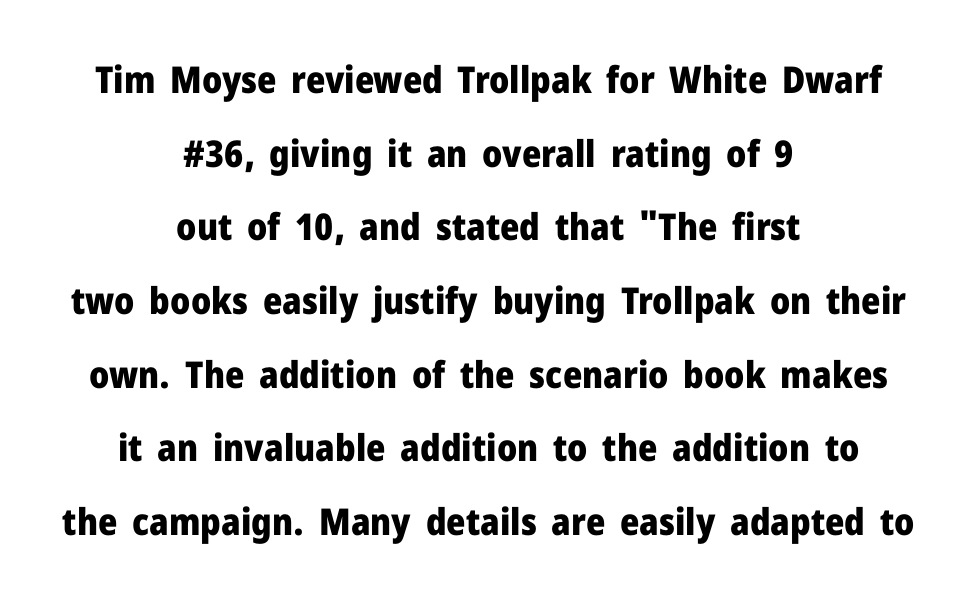
Rendered with straight, roman letterforms. Caption: multi-line text, centered on the measure. Quick note: interline space is abundant. The glyphs in this specimen are sans serif.
